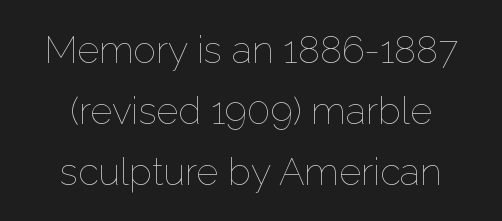
The image shows 38 px thin type, upright; set normal line spacing (1.6x), normal letter spacing, not underlined; low stroke contrast and a medium x-height.
